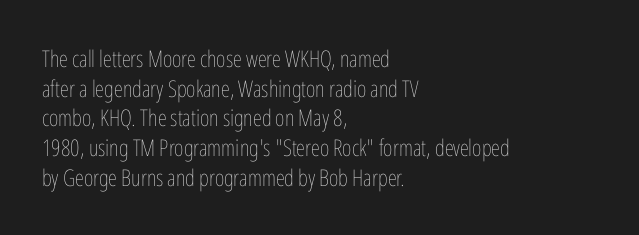
The image shows 23 px text type, upright; set left-aligned, normal line spacing (1.29x), normal letter spacing, not underlined.
